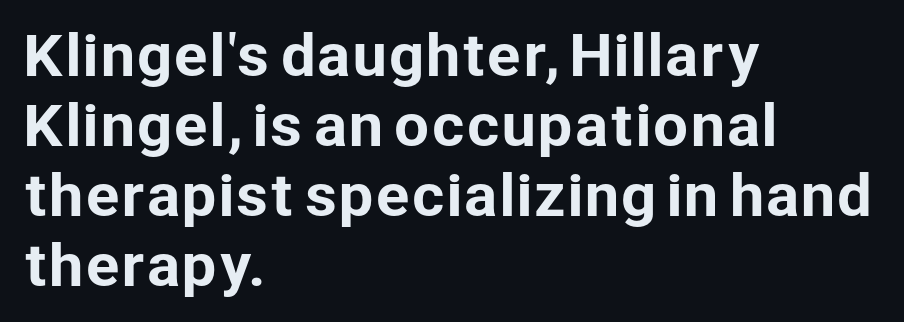
{"serif": "no", "italic": "no", "width": "normal", "stroke_contrast": "low", "x_height": "medium", "monospaced": "no", "underline": "no", "align": "left", "line_spacing": "normal", "line_spacing_ratio": 1.25, "letter_spacing": "normal", "letter_spacing_em": 0.0, "glyph_px": 56}
